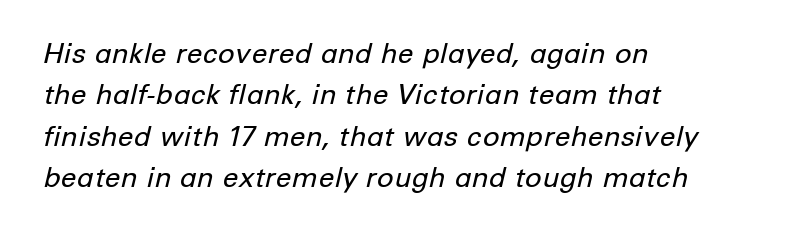
Character widths vary here, with narrow letters taking less room than wide ones. Is the type heavy? It reads as light-to-regular instead. Is the letter spacing exaggerated? No — it looks like the ordinary default. Anything drawn beneath the words? Only blank space.
